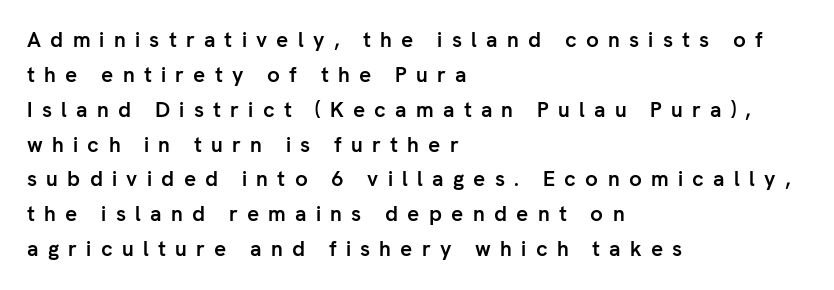
The image shows 21 px bold type, upright; set left-aligned, normal line spacing (1.66x), unusually wide letter spacing (+0.44 em), not underlined.
